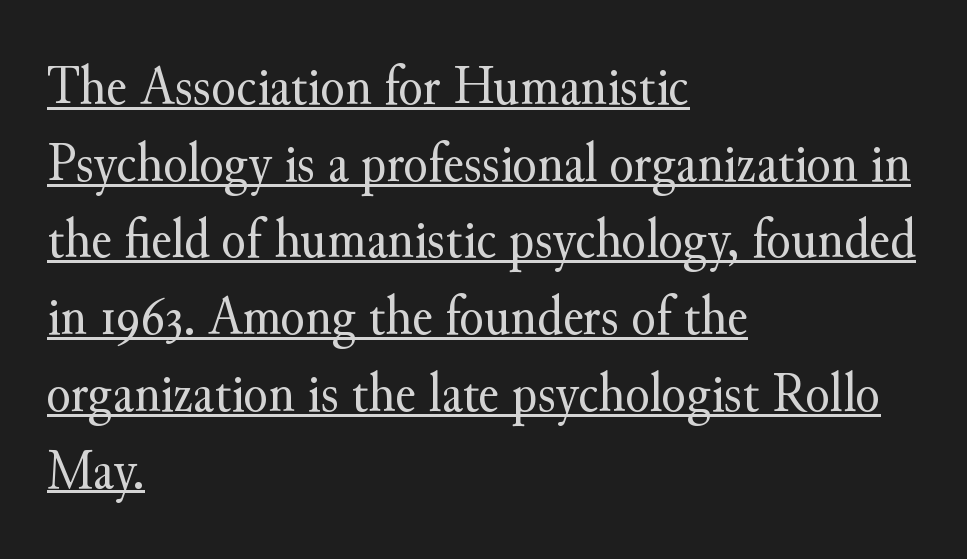
Q: Is the text bold? A: No.
Q: Is the text italic (slanted)? A: No, it is upright.
Q: Is the typeface a serif or a sans-serif typeface? A: Serif.
Q: Is the text underlined? A: Yes.
Q: How is the paragraph aligned? A: Left-aligned.
Q: Is the spacing between letters normal or unusually wide? A: Normal.
Q: Is the spacing between lines tight, normal or loose? A: Normal.
Q: Width (condensed, normal, or wide)? A: Normal.
Q: Stroke contrast? A: Medium.
Q: x-height? A: Small.
Q: Monospaced? A: No.
